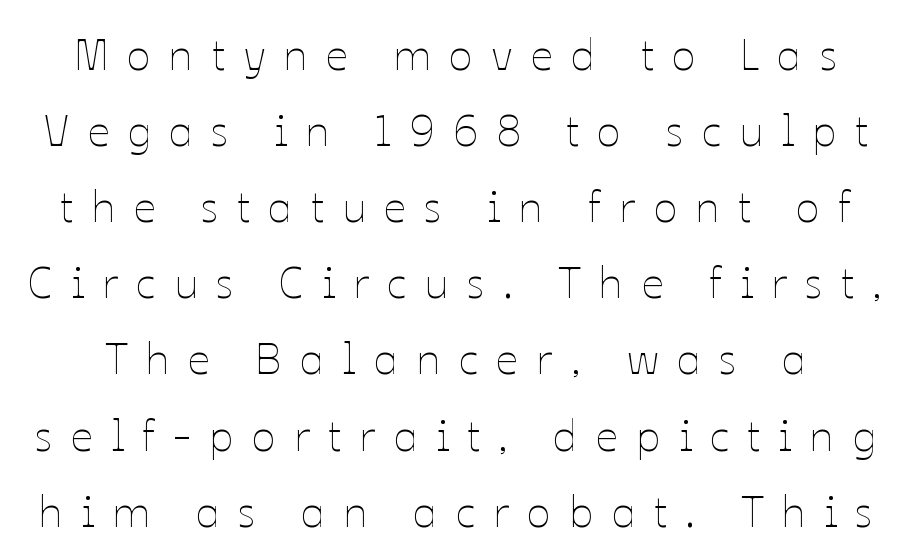
{"italic": "no", "bold": "no", "weight": "thin", "width": "normal", "stroke_contrast": "low", "x_height": "medium", "monospaced": "no", "underline": "no", "line_spacing_ratio": 1.73, "letter_spacing": "wide", "letter_spacing_em": 0.41, "glyph_px": 44}
